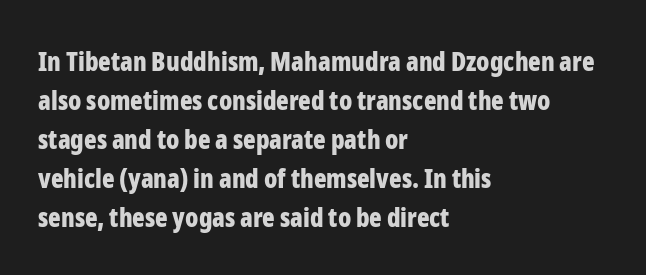
Successive baselines arrive at the customary interval. Nope, not italic — everything's standing straight. Stroke thickness is high; the sample reads as a true bold. Line starts are locked; line ends wander. Clear beneath every line of the passage. The line texture is even and compact thanks to regular tracking.
